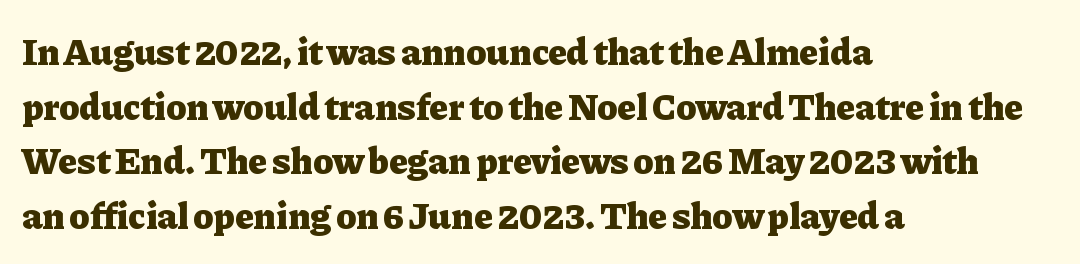
Q: Is the text bold? A: Yes.
Q: Is the text italic (slanted)? A: No, it is upright.
Q: Is the typeface a serif or a sans-serif typeface? A: Serif.
Q: Is the text underlined? A: No.
Q: How is the paragraph aligned? A: Left-aligned.
Q: Is the spacing between letters normal or unusually wide? A: Normal.
Q: Is the spacing between lines tight, normal or loose? A: Normal.
Q: Width (condensed, normal, or wide)? A: Normal.
Q: Stroke contrast? A: Low.
Q: x-height? A: Medium.
Q: Monospaced? A: No.
